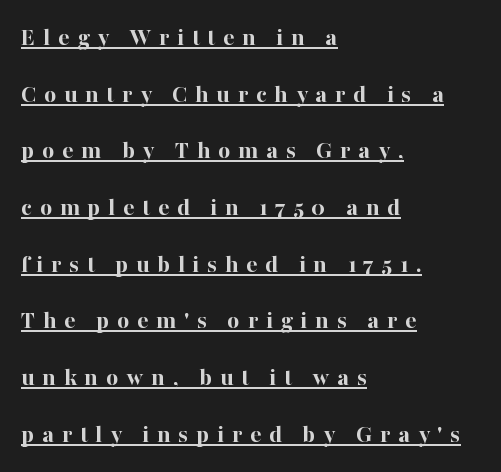
The image shows 26 px bold type, upright; set left-aligned, loose line spacing (2.18x), unusually wide letter spacing (+0.3 em), underlined.
